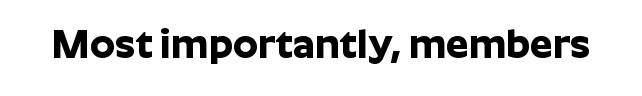
{"serif": "no", "italic": "no", "bold": "yes", "weight": "bold", "width": "normal", "stroke_contrast": "low", "x_height": "medium", "monospaced": "no", "underline": "no", "letter_spacing": "normal", "letter_spacing_em": 0.0, "glyph_px": 40}
